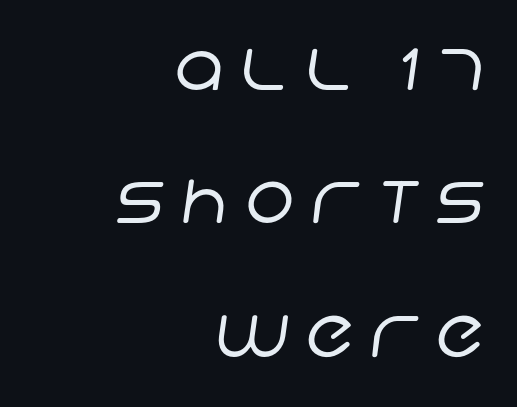
Underlining? Definitely not there. These lines have a slow, spaced-out rhythm from letter to letter. These lines are rendered in a variable-pitch font. Check where the strokes stop: nothing finishes them off — pure sans.
